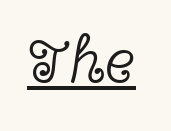
The image shows 65 px light, wide serif type, upright; set normal letter spacing, underlined; a medium x-height.
